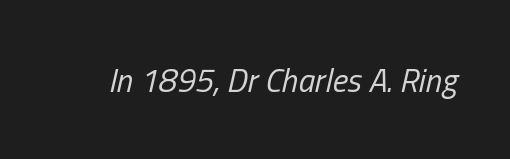
The image shows 33 px regular-weight, condensed type, italic (leaning right); set normal letter spacing, not underlined; low stroke contrast and a medium x-height.
